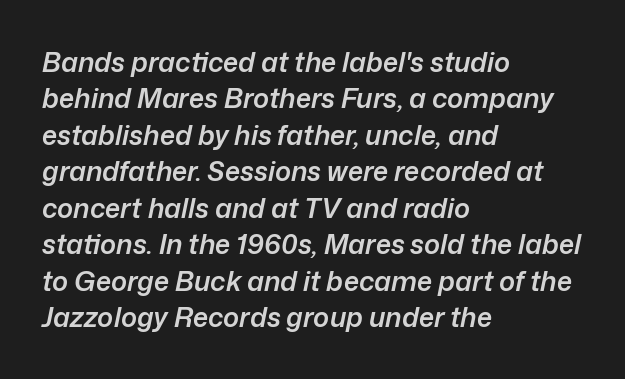
It's the slanting kind of type. Honestly, the row spacing looks completely unremarkable. The passage shown is semibold, sitting just below true bold. Lines of text with bare space underneath. What stands out about the letter spacing? Nothing — it is the standard amount. The setting favours the left margin, as ordinary paragraphs usually do.
